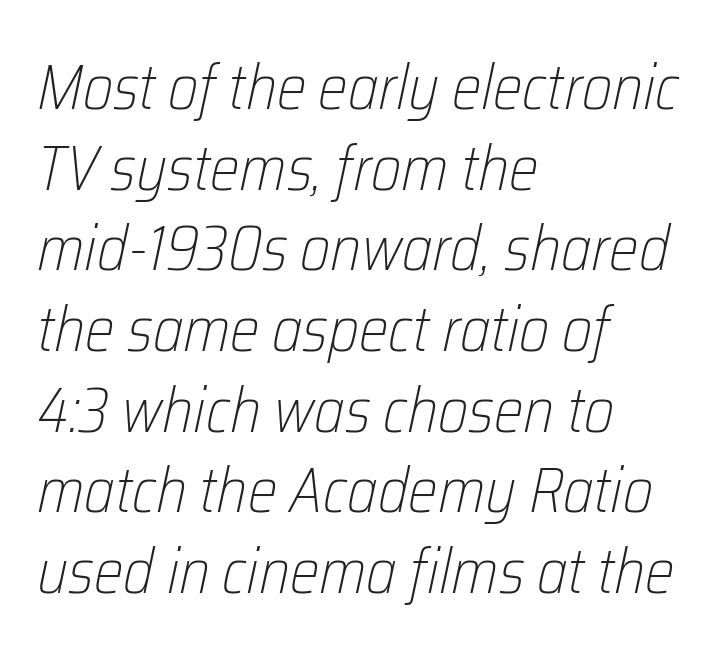
Beneath every word, the page is bare. The font sits on the lighter half of the weight spectrum, regular included. The letterforms sit shoulder to shoulder at normal distance. Regular leading. If you drew a ruler down the left edge, every line would touch it. The axis of the letterforms is tilted away from vertical.
